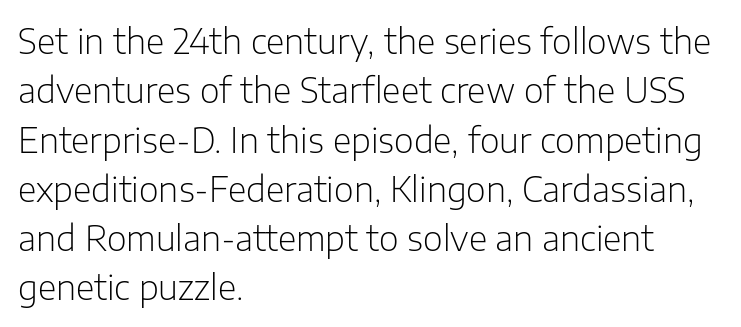
Q: Is the text bold? A: No.
Q: Is the text italic (slanted)? A: No, it is upright.
Q: Is the typeface a serif or a sans-serif typeface? A: Sans-serif.
Q: Is the text underlined? A: No.
Q: How is the paragraph aligned? A: Left-aligned.
Q: Is the spacing between letters normal or unusually wide? A: Normal.
Q: Is the spacing between lines tight, normal or loose? A: Normal.
Q: Width (condensed, normal, or wide)? A: Normal.
Q: Stroke contrast? A: Low.
Q: x-height? A: Medium.
Q: Monospaced? A: No.
